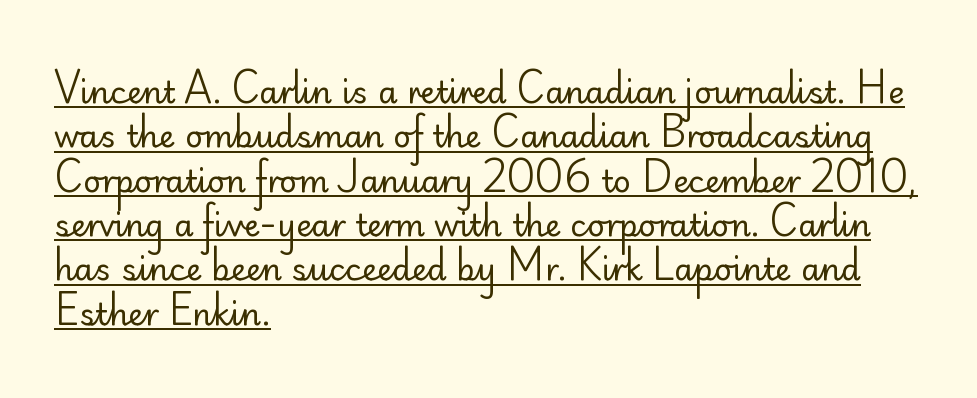
Q: Is the text bold? A: No.
Q: Is the text italic (slanted)? A: No, it is upright.
Q: Is the typeface a serif or a sans-serif typeface? A: Sans-serif.
Q: Is the text underlined? A: Yes.
Q: How is the paragraph aligned? A: Left-aligned.
Q: Is the spacing between letters normal or unusually wide? A: Normal.
Q: Is the spacing between lines tight, normal or loose? A: Normal.
Q: Width (condensed, normal, or wide)? A: Normal.
Q: Stroke contrast? A: Low.
Q: x-height? A: Small.
Q: Monospaced? A: No.
